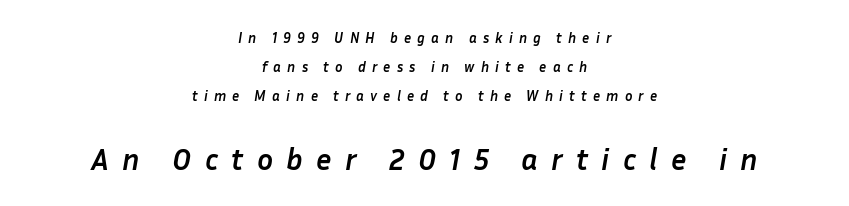
Honestly, there is no underline to notice here at all. Vertically, the passage feels expansive, rows floating well apart. Observe the lean: these are italic letterforms. Reading top to bottom, the characters get bigger at the block break.
